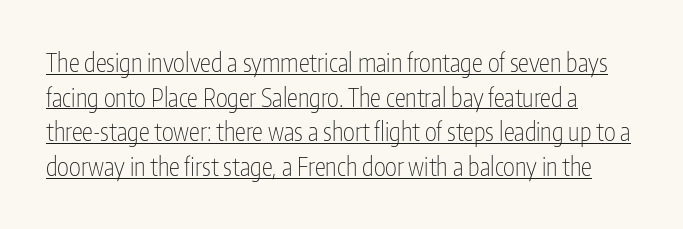
The image shows 25 px text type, upright; set left-aligned, normal line spacing (1.39x), normal letter spacing, underlined.
